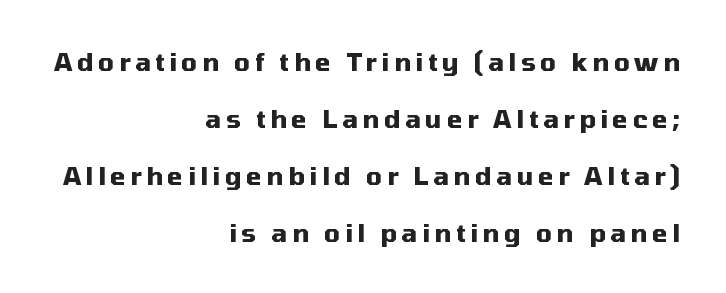
{"italic": "no", "bold": "yes", "underline": "no", "align": "right", "line_spacing": "loose", "line_spacing_ratio": 2.28, "glyph_px": 25}
